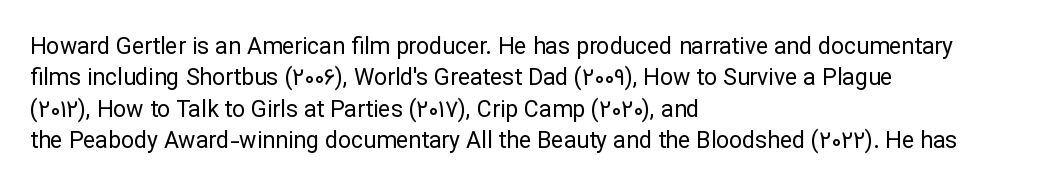
{"italic": "no", "bold": "no", "underline": "no", "align": "left", "line_spacing": "normal", "line_spacing_ratio": 1.36, "letter_spacing": "normal", "letter_spacing_em": 0.0, "glyph_px": 23}
